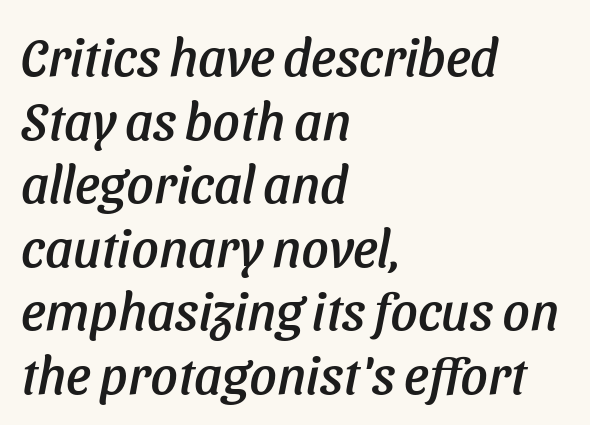
Compared with typical body copy, the letter spacing here is the same. Think of a printed novel: that variable character pitch is what you see here. Lines of text with bare space underneath.
